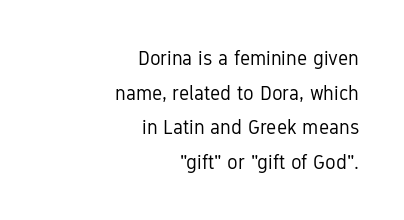
{"italic": "no", "bold": "no", "underline": "no", "align": "right", "line_spacing_ratio": 1.73, "letter_spacing": "normal", "letter_spacing_em": 0.0, "glyph_px": 20}
